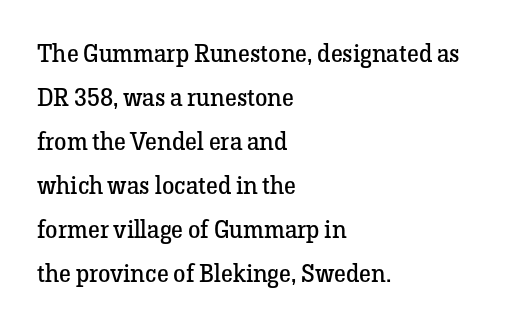
Weight: not bold — regular or lighter. The specimen omits any rule beneath the text block's lines. This sample uses an upright cut, with every glyph sitting square on the baseline. You could call the tracking neutral — neither tight nor loose. Where is the straight margin? On the left.
